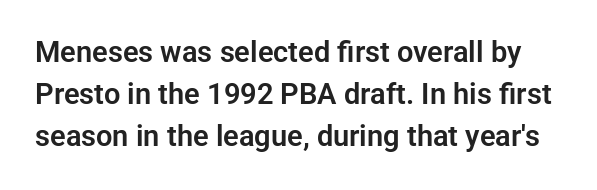
The face used here is proportionally spaced, like ordinary book or web type. These lines are composed in type without serifs. This rendering features lettering with no underline. The rendering keeps characters at their native spacing.
